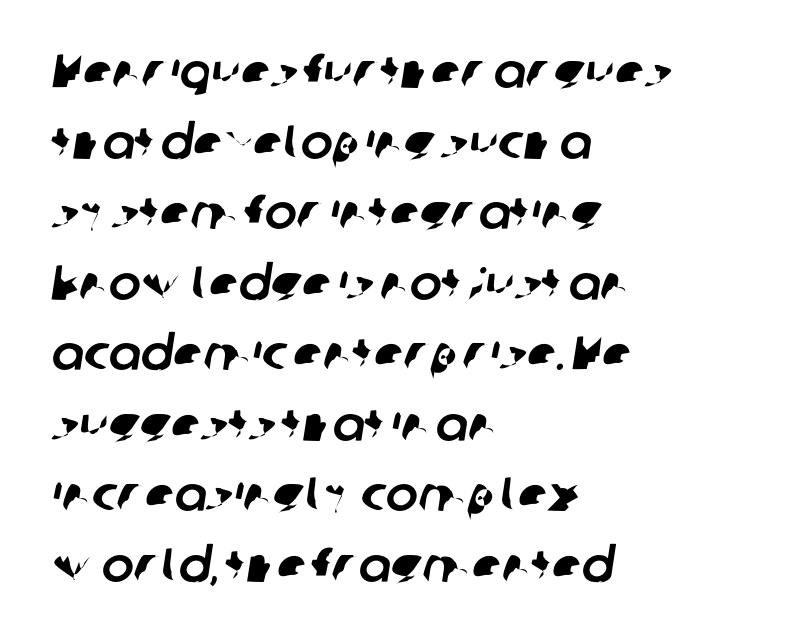
{"serif": "no", "width": "normal", "stroke_contrast": "low", "x_height": "medium", "monospaced": "no", "underline": "no", "align": "left", "line_spacing": "normal", "line_spacing_ratio": 1.47, "letter_spacing": "normal", "letter_spacing_em": 0.0, "glyph_px": 48}
